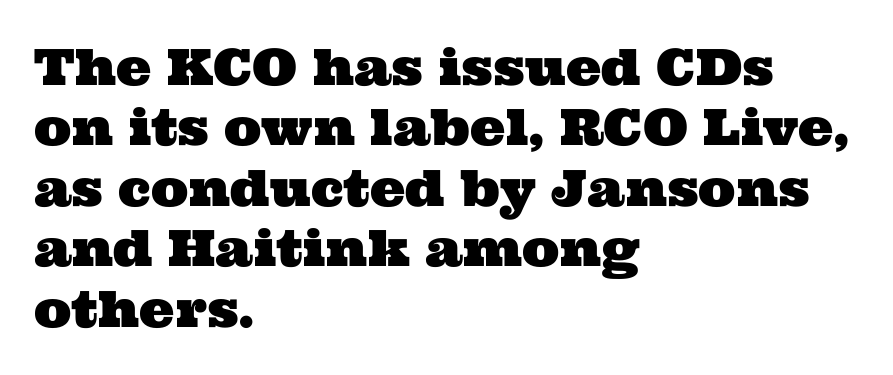
{"serif": "yes", "width": "wide", "stroke_contrast": "medium", "x_height": "medium", "monospaced": "no", "underline": "no", "align": "left", "line_spacing_ratio": 1.21, "letter_spacing": "normal", "letter_spacing_em": 0.0, "glyph_px": 50}
